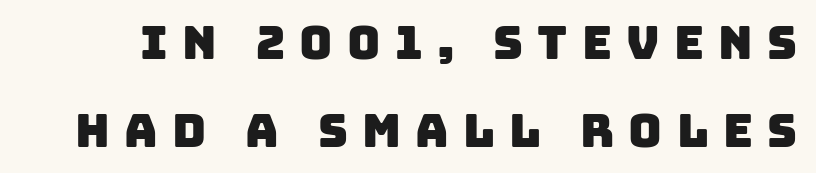
{"serif": "no", "width": "normal", "stroke_contrast": "low", "x_height": "large", "monospaced": "no", "underline": "no", "line_spacing": "loose", "line_spacing_ratio": 1.91, "letter_spacing": "wide", "letter_spacing_em": 0.31, "glyph_px": 46}
